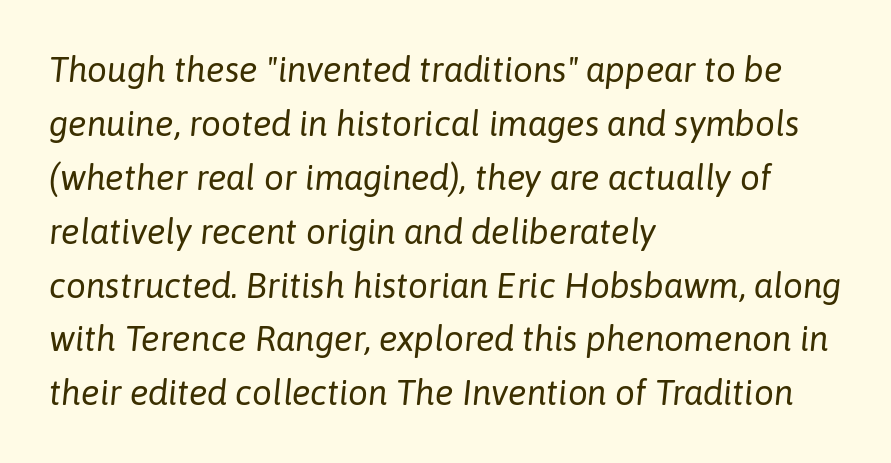
Q: Is the text bold? A: No.
Q: Is the text italic (slanted)? A: Yes, it leans right by about 6 degrees.
Q: Is the text underlined? A: No.
Q: How is the paragraph aligned? A: Left-aligned.
Q: Is the spacing between letters normal or unusually wide? A: Normal.
Q: Is the spacing between lines tight, normal or loose? A: Normal.
Q: Width (condensed, normal, or wide)? A: Normal.
Q: Stroke contrast? A: Low.
Q: x-height? A: Medium.
Q: Monospaced? A: No.
